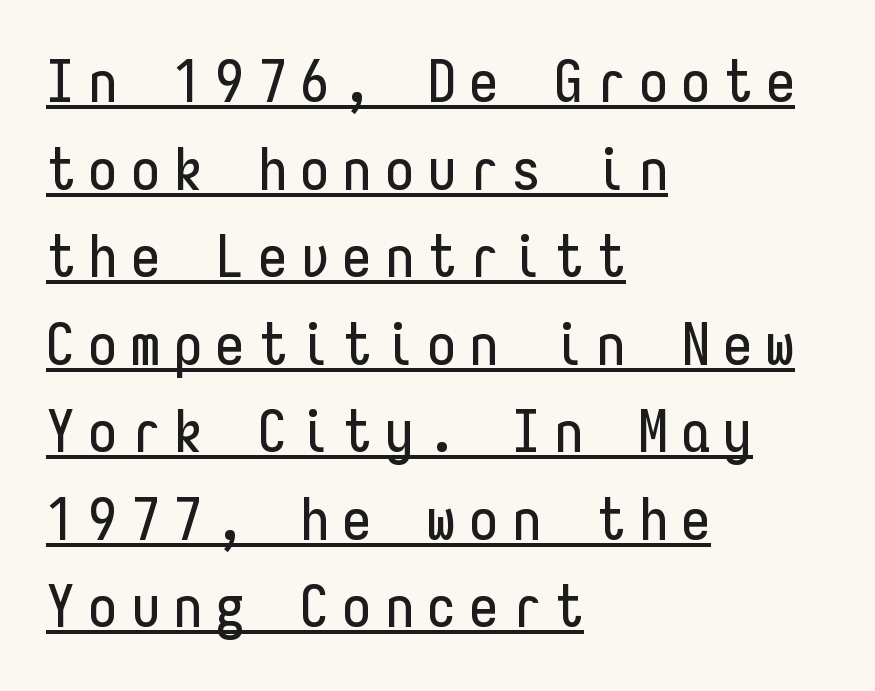
The image shows 58 px condensed sans-serif type, upright, monospaced; set left-aligned, normal line spacing (1.51x), unusually wide letter spacing (+0.23 em), underlined; low stroke contrast and a medium x-height.
